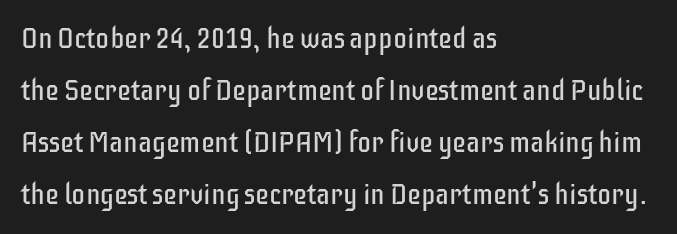
{"serif": "no", "italic": "no", "bold": "no", "weight": "regular", "width": "condensed", "stroke_contrast": "low", "x_height": "large", "monospaced": "no", "underline": "no", "align": "left", "line_spacing_ratio": 1.86, "letter_spacing": "normal", "letter_spacing_em": 0.0, "glyph_px": 28}
